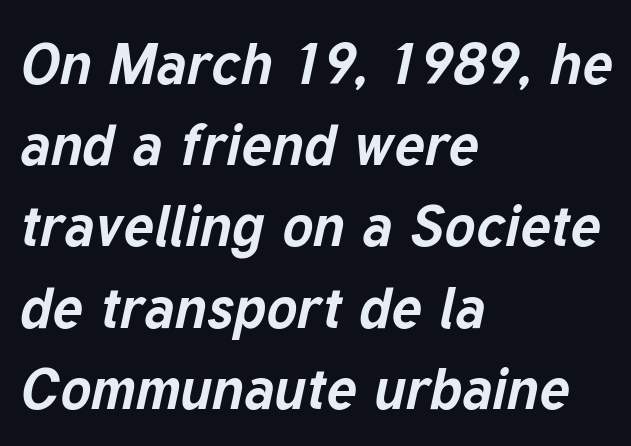
The image shows 58 px bold type, italic (leaning right); set left-aligned, normal line spacing (1.4x), normal letter spacing, not underlined; low stroke contrast and a medium x-height.
